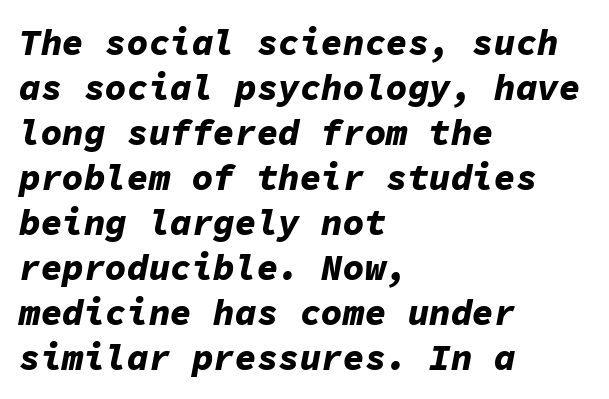
The image shows 36 px bold type, italic (leaning right), monospaced; set left-aligned, normal line spacing (1.25x), normal letter spacing, not underlined; low stroke contrast and a medium x-height.
